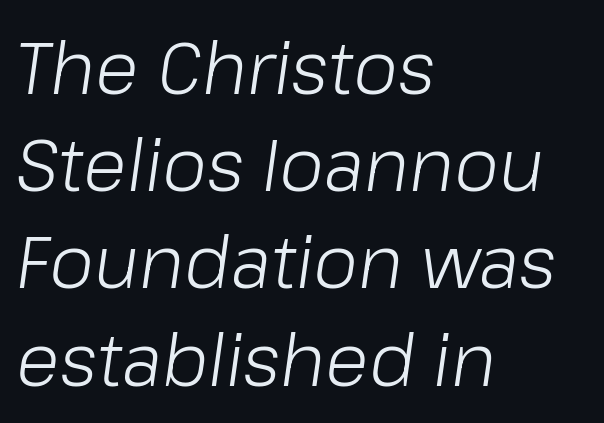
Q: Is the text bold? A: No.
Q: Is the text italic (slanted)? A: Yes, it leans right by about 8 degrees.
Q: Is the text underlined? A: No.
Q: How is the paragraph aligned? A: Left-aligned.
Q: Is the spacing between letters normal or unusually wide? A: Normal.
Q: Is the spacing between lines tight, normal or loose? A: Normal.
Q: Width (condensed, normal, or wide)? A: Normal.
Q: Stroke contrast? A: Low.
Q: x-height? A: Medium.
Q: Monospaced? A: No.
